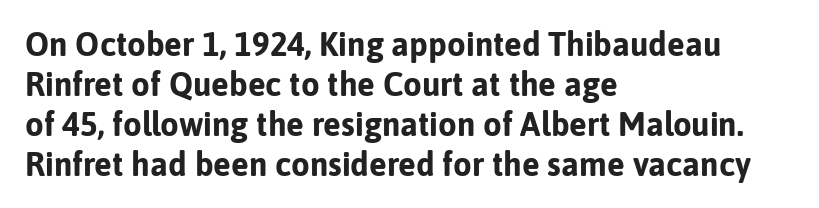
Is the type bold? Yes — the strokes are clearly thick and heavy. Each line starts at the same left margin while the right side varies. This rendering leaves character spacing at its baseline value. Rule under the text: the space is simply empty.
